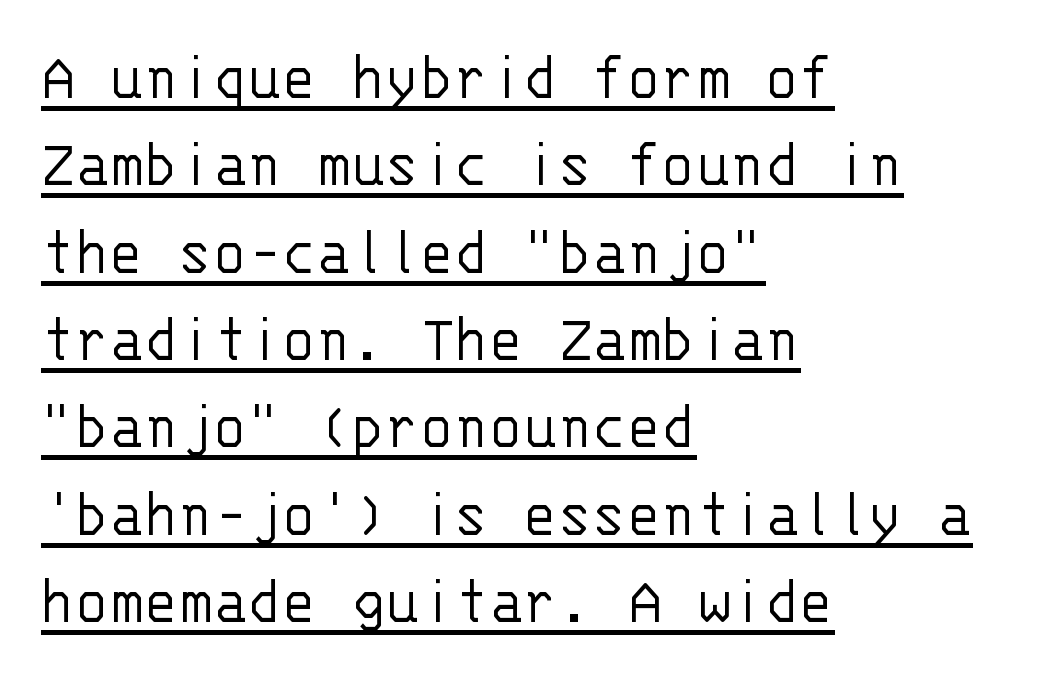
Spacing verdict: monospaced, one width for all characters. There is no visible air inserted between adjacent glyphs. Caption: lettering with a line underneath. These lines are set flush left with a ragged right edge. Regarding serifs, this sample does without them. These glyphs show unthickened strokes, regular width or finer.
